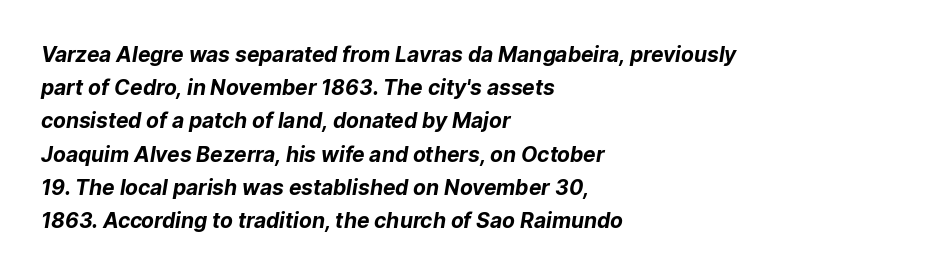
{"bold": "yes", "underline": "no", "align": "left", "line_spacing": "normal", "line_spacing_ratio": 1.58, "letter_spacing": "normal", "letter_spacing_em": 0.0, "glyph_px": 21}
